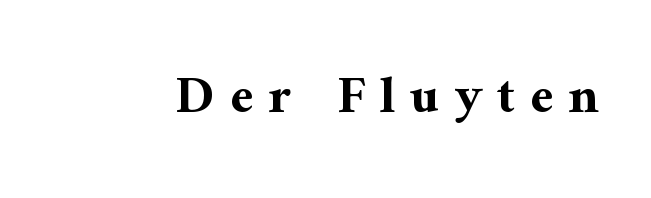
{"serif": "yes", "italic": "no", "bold": "yes", "weight": "bold", "width": "normal", "stroke_contrast": "medium", "x_height": "medium", "monospaced": "no", "underline": "no", "letter_spacing": "wide", "letter_spacing_em": 0.28, "glyph_px": 53}
